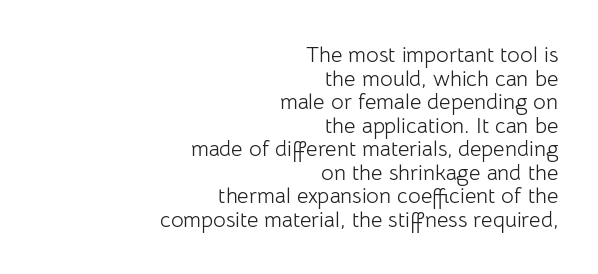
The image shows 22 px text type, upright; set right-aligned, tight line spacing (1.07x), normal letter spacing, not underlined.
